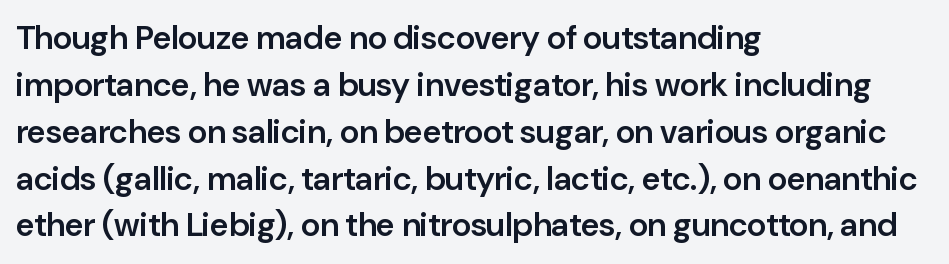
The image shows 33 px semibold sans-serif type, upright; set left-aligned, normal line spacing (1.42x), normal letter spacing, not underlined; low stroke contrast and a medium x-height.
